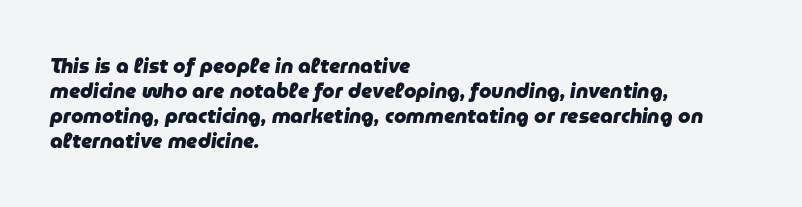
{"italic": "yes", "lean": "right", "slant_degrees": 9, "bold": "yes", "underline": "no", "align": "left", "line_spacing": "normal", "line_spacing_ratio": 1.25, "letter_spacing": "normal", "letter_spacing_em": 0.0, "glyph_px": 20}
